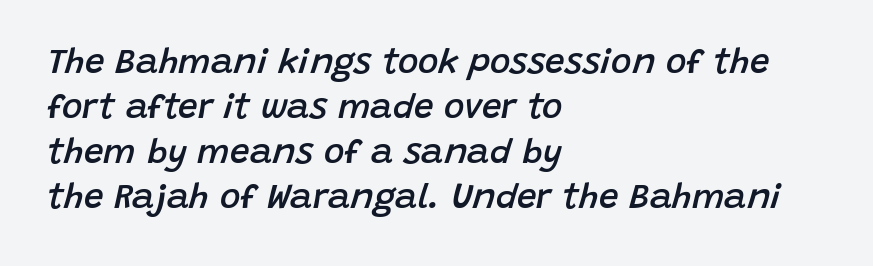
The image shows 35 px semibold type, italic (leaning right); set left-aligned, normal line spacing (1.29x), normal letter spacing, not underlined; low stroke contrast and a large x-height.
